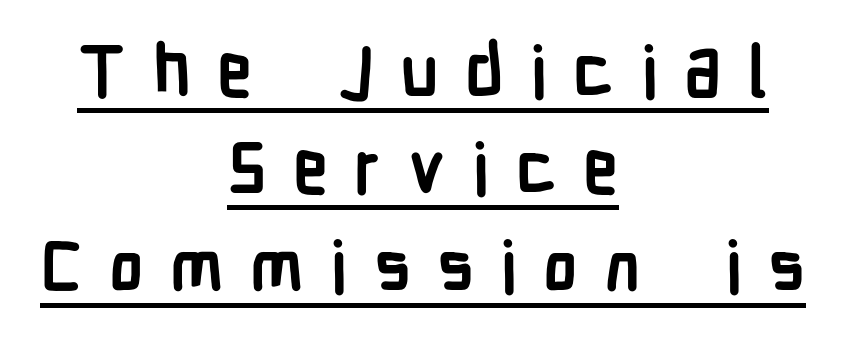
Q: Is the text bold? A: Yes.
Q: Is the text italic (slanted)? A: No, it is upright.
Q: Is the typeface a serif or a sans-serif typeface? A: Sans-serif.
Q: Is the text underlined? A: Yes.
Q: How is the paragraph aligned? A: Centered.
Q: Is the spacing between letters normal or unusually wide? A: Unusually wide.
Q: Is the spacing between lines tight, normal or loose? A: Normal.
Q: Width (condensed, normal, or wide)? A: Condensed.
Q: Stroke contrast? A: Low.
Q: x-height? A: Medium.
Q: Monospaced? A: No.
